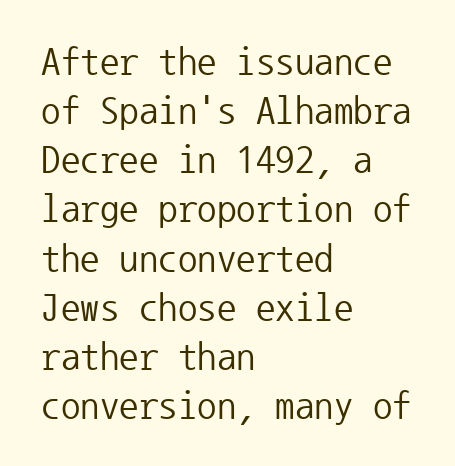
Q: Is the text bold? A: No.
Q: Is the text italic (slanted)? A: No, it is upright.
Q: Is the typeface a serif or a sans-serif typeface? A: Sans-serif.
Q: Is the text underlined? A: No.
Q: How is the paragraph aligned? A: Left-aligned.
Q: Is the spacing between letters normal or unusually wide? A: Normal.
Q: Is the spacing between lines tight, normal or loose? A: Normal.
Q: Width (condensed, normal, or wide)? A: Normal.
Q: Stroke contrast? A: Low.
Q: x-height? A: Medium.
Q: Monospaced? A: Yes.
